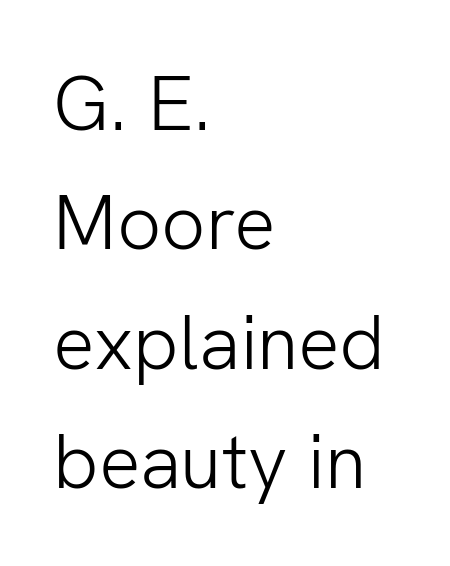
{"serif": "no", "italic": "no", "bold": "no", "weight": "light", "width": "normal", "stroke_contrast": "low", "x_height": "medium", "monospaced": "no", "underline": "no", "align": "left", "line_spacing": "normal", "line_spacing_ratio": 1.55, "letter_spacing": "normal", "letter_spacing_em": 0.0, "glyph_px": 77}
